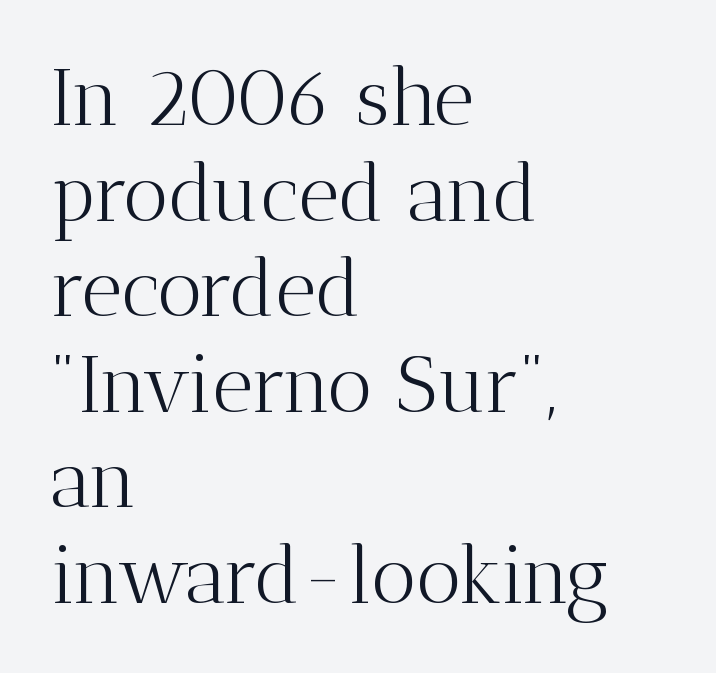
{"serif": "yes", "italic": "no", "bold": "no", "weight": "light", "width": "normal", "stroke_contrast": "medium", "x_height": "medium", "monospaced": "no", "underline": "no", "align": "left", "line_spacing_ratio": 1.21, "letter_spacing": "normal", "letter_spacing_em": 0.0, "glyph_px": 79}
